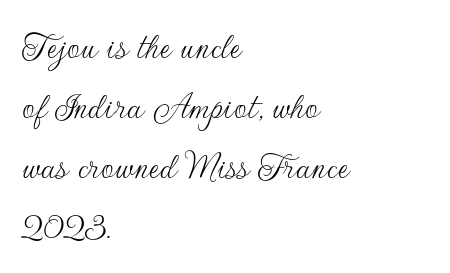
The image shows 40 px thin sans-serif type; set left-aligned, normal line spacing (1.5x), normal letter spacing, not underlined; low stroke contrast and a small x-height.
